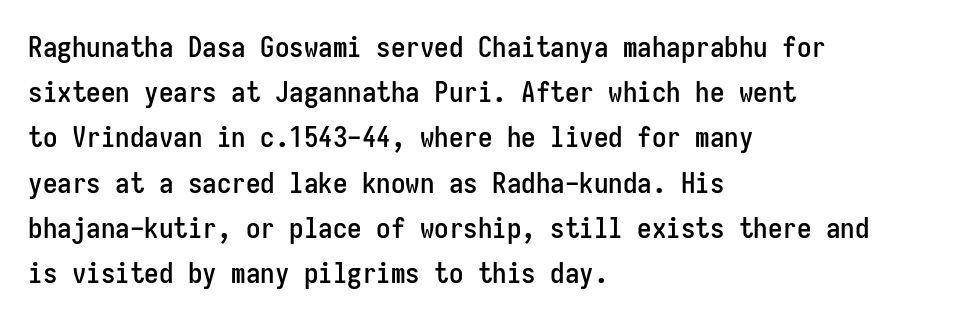
Q: Is the text italic (slanted)? A: No, it is upright.
Q: Is the typeface a serif or a sans-serif typeface? A: Sans-serif.
Q: Is the text underlined? A: No.
Q: How is the paragraph aligned? A: Left-aligned.
Q: Is the spacing between letters normal or unusually wide? A: Normal.
Q: Is the spacing between lines tight, normal or loose? A: Normal.
Q: Width (condensed, normal, or wide)? A: Condensed.
Q: Stroke contrast? A: Low.
Q: x-height? A: Medium.
Q: Monospaced? A: Yes.
